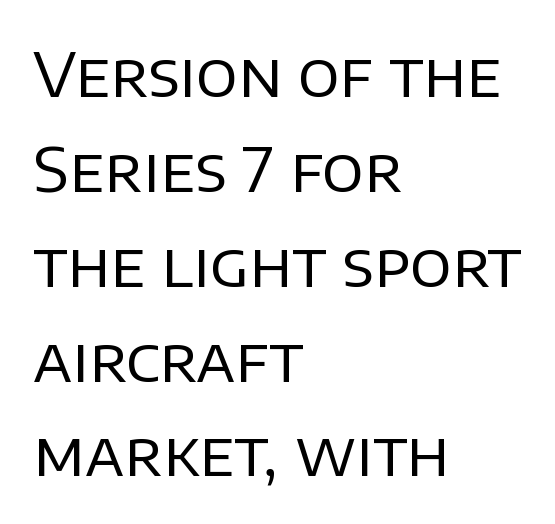
The image shows 62 px regular-weight sans-serif type, upright; set left-aligned, normal line spacing (1.53x), normal letter spacing, not underlined; low stroke contrast and a large x-height.
